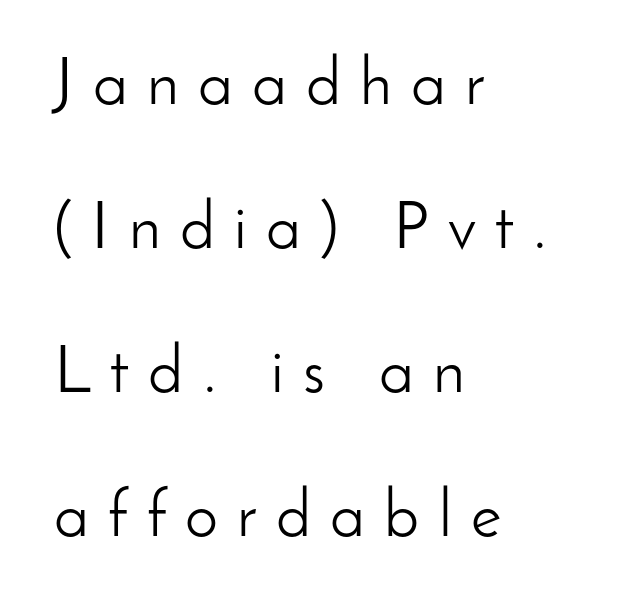
{"serif": "no", "italic": "no", "bold": "no", "weight": "light", "width": "normal", "stroke_contrast": "low", "x_height": "small", "monospaced": "no", "underline": "no", "align": "left", "line_spacing": "loose", "line_spacing_ratio": 2.18, "letter_spacing": "wide", "letter_spacing_em": 0.29, "glyph_px": 66}
